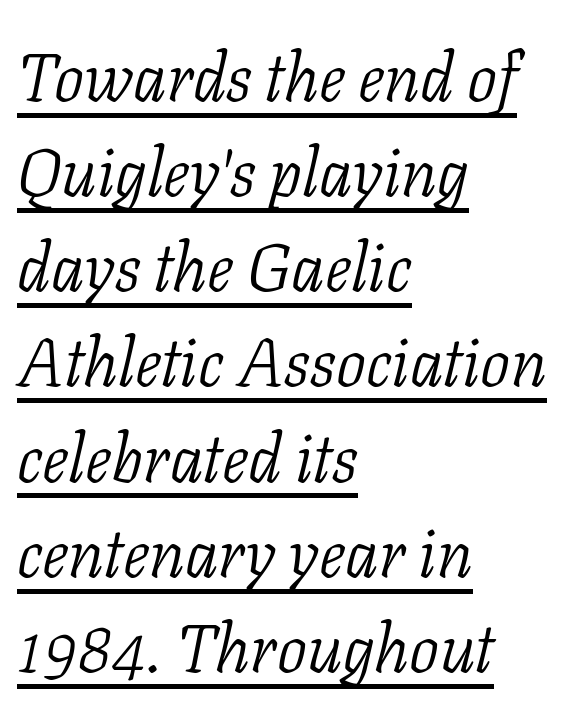
The face looks like a standard text weight, possibly lighter. Characters are canted at an angle relative to the baseline's perpendicular. Short and long lines alike share a common starting point at left. Old-style or modern, the face here clearly has serifs.
